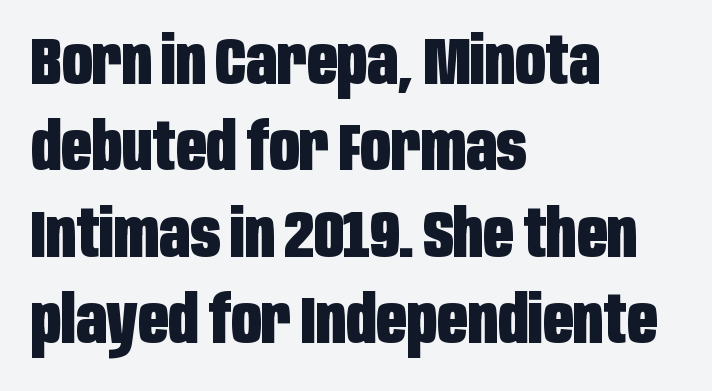
The image shows 66 px heavy, condensed sans-serif type, upright; set left-aligned, normal line spacing (1.31x), normal letter spacing, not underlined; low stroke contrast and a large x-height.
